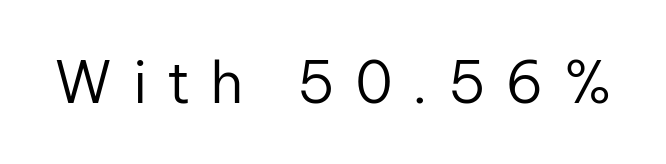
No chunkiness to these letters — they're not bold. Does the lettering tilt? It doesn't — this is upright. Type style note: lacks serifs. This sample has the flowing, uneven cadence of proportional lettering. What stands out about the letter spacing? Its width — letters are far apart. Check the space under the baseline: it is left empty.
